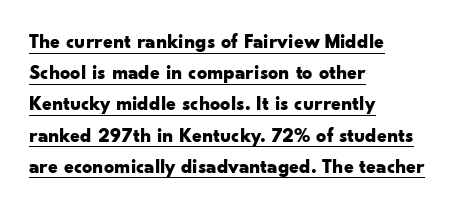
{"italic": "no", "bold": "yes", "underline": "yes", "align": "left", "line_spacing": "normal", "line_spacing_ratio": 1.56, "letter_spacing": "normal", "letter_spacing_em": 0.0, "glyph_px": 20}
